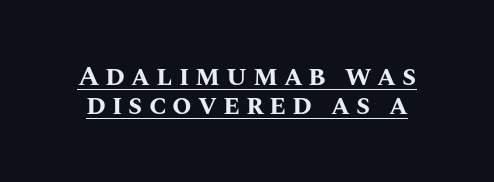
Think of a printed novel: that variable character pitch is what you see here. Plenty of ink on the page — the face is bold. You can see a thin bar hugging the bottom of the glyphs. Is the letter spacing exaggerated? Yes — the characters are pushed far apart.
